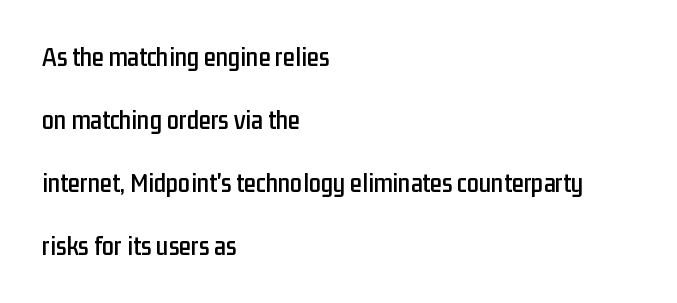
{"italic": "no", "underline": "no", "align": "left", "line_spacing": "loose", "line_spacing_ratio": 2.33, "letter_spacing": "normal", "letter_spacing_em": 0.0, "glyph_px": 27}
